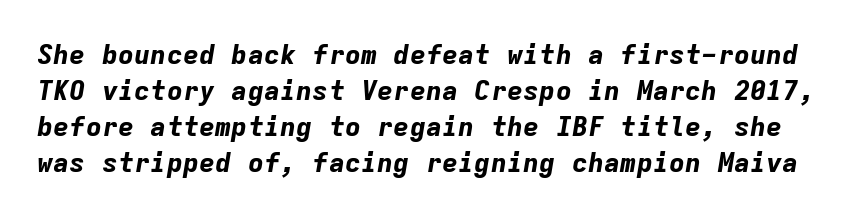
{"italic": "yes", "lean": "right", "slant_degrees": 9, "bold": "yes", "underline": "no", "line_spacing": "normal", "line_spacing_ratio": 1.33, "letter_spacing": "normal", "letter_spacing_em": 0.0, "glyph_px": 27}
